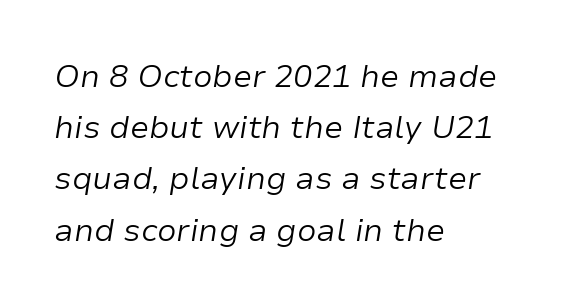
The rendering uses a moderate line-height, typical for paragraphs. Does the lettering tilt? It does — this is italic. The font is comparable to plain body text, perhaps lighter. Caption: standard tracking, unaltered.
